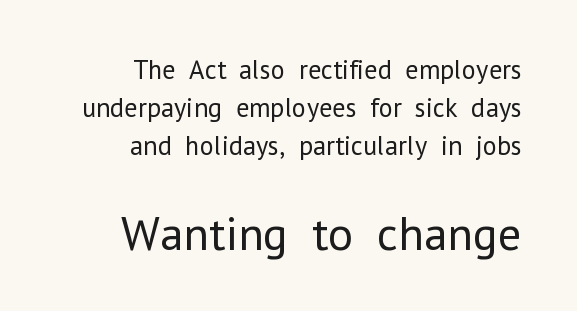
You can tell from the bare stems that sans-serif type was used. The tracking reads as untouched default to a designer's eye. Block two is the big one; block one sits smaller above it. The rendering uses natural spacing where letterforms have individual widths. This is the regular roman posture of the typeface.
